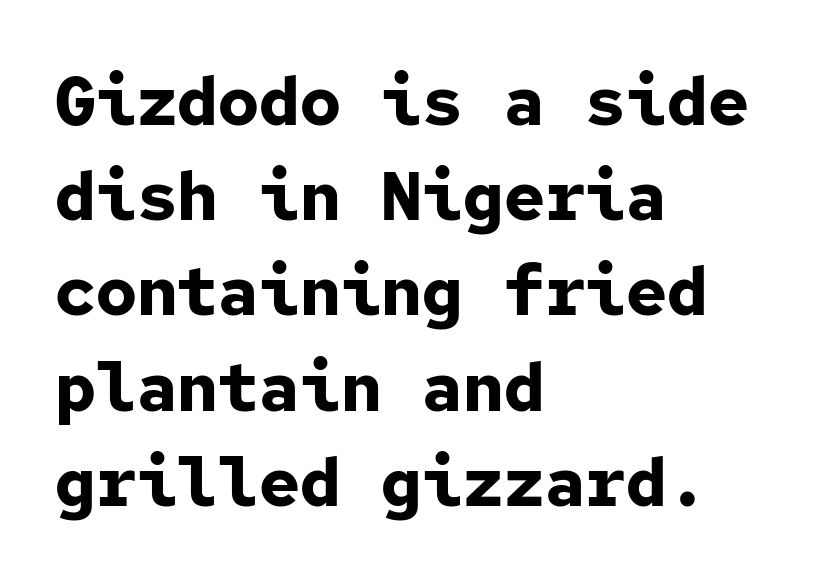
{"serif": "no", "italic": "no", "bold": "yes", "weight": "bold", "width": "normal", "stroke_contrast": "low", "x_height": "medium", "monospaced": "yes", "underline": "no", "align": "left", "line_spacing": "normal", "line_spacing_ratio": 1.4, "letter_spacing": "normal", "letter_spacing_em": 0.0, "glyph_px": 68}
